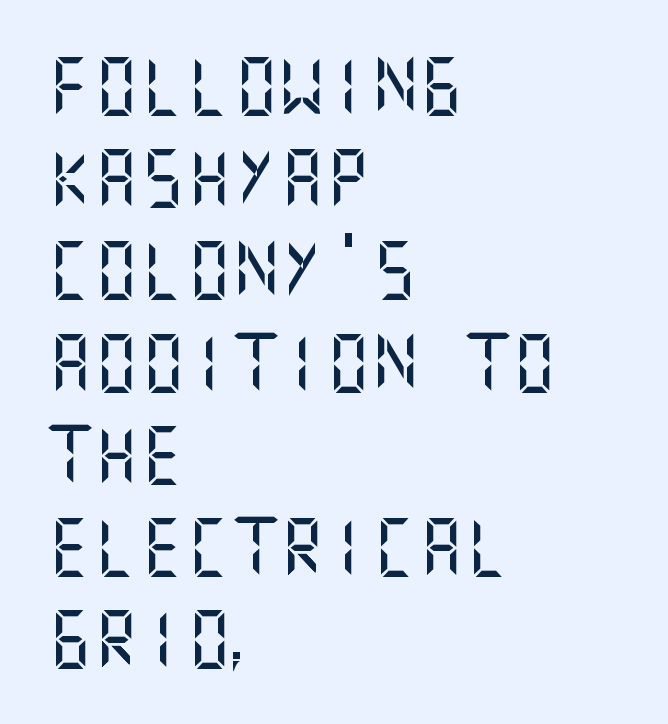
{"serif": "no", "italic": "no", "width": "normal", "stroke_contrast": "medium", "x_height": "large", "underline": "no", "align": "left", "line_spacing": "normal", "line_spacing_ratio": 1.59, "letter_spacing": "normal", "letter_spacing_em": 0.0, "glyph_px": 58}
